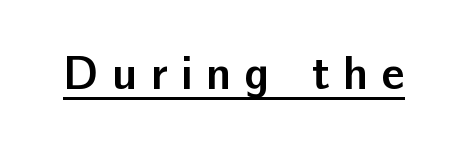
{"serif": "no", "italic": "no", "bold": "yes", "weight": "semibold", "width": "normal", "stroke_contrast": "low", "x_height": "medium", "monospaced": "no", "underline": "yes", "letter_spacing": "wide", "letter_spacing_em": 0.29, "glyph_px": 46}
